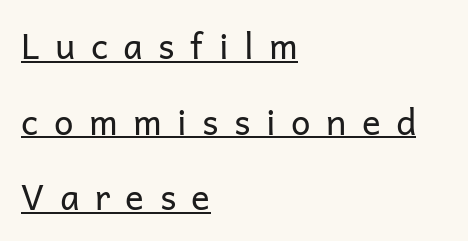
The image shows 35 px regular-weight sans-serif type, upright; set left-aligned, loose line spacing (2.16x), unusually wide letter spacing (+0.44 em), underlined; low stroke contrast and a medium x-height.
